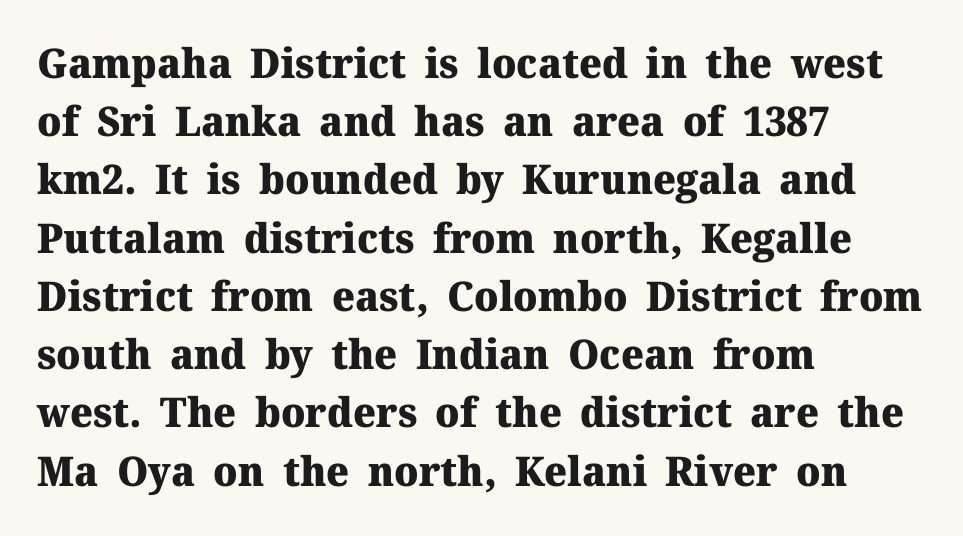
Italic? Not at all — the glyphs are vertical. Horizontal bands of white between lines are of average thickness. Does the copy run flush right? No — it runs flush left. Tracking value appears to be zero — textbook default spacing. You could not count columns in this text — the font is proportionally spaced.
